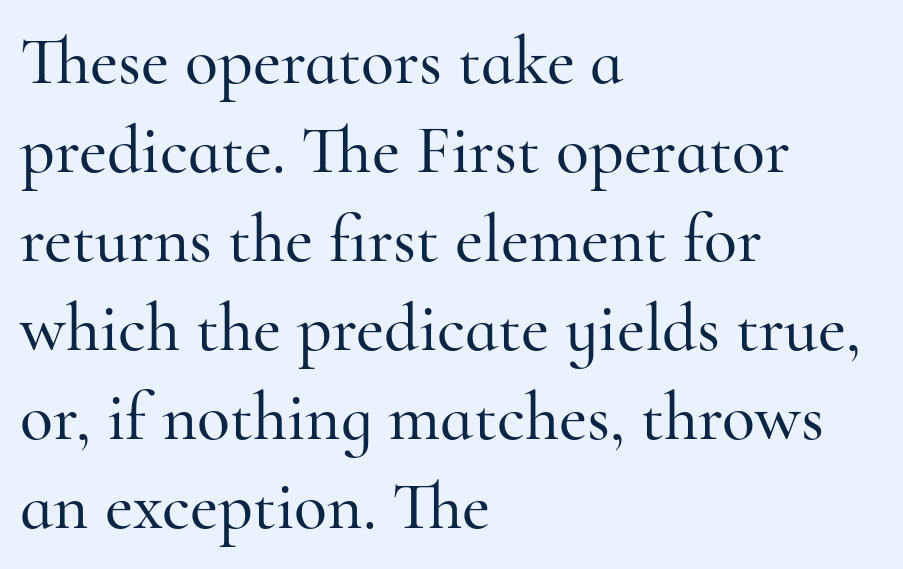
Q: Is the text italic (slanted)? A: No, it is upright.
Q: Is the typeface a serif or a sans-serif typeface? A: Serif.
Q: Is the text underlined? A: No.
Q: How is the paragraph aligned? A: Left-aligned.
Q: Is the spacing between letters normal or unusually wide? A: Normal.
Q: Is the spacing between lines tight, normal or loose? A: Normal.
Q: Width (condensed, normal, or wide)? A: Normal.
Q: Stroke contrast? A: High.
Q: x-height? A: Small.
Q: Monospaced? A: No.
